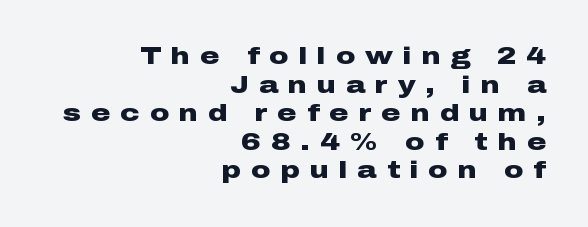
{"italic": "no", "bold": "yes", "underline": "no", "align": "right", "line_spacing_ratio": 1.19, "letter_spacing": "wide", "letter_spacing_em": 0.42, "glyph_px": 24}
